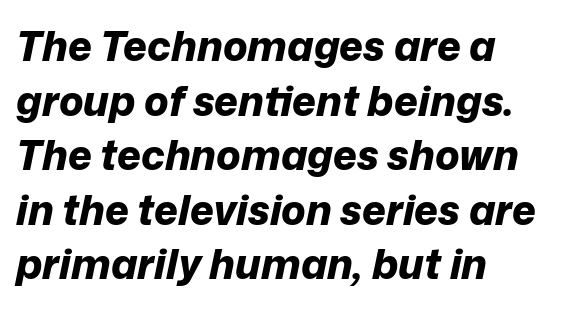
Q: Is the text bold? A: Yes.
Q: Is the text italic (slanted)? A: Yes, it leans right by about 12 degrees.
Q: Is the text underlined? A: No.
Q: How is the paragraph aligned? A: Left-aligned.
Q: Is the spacing between letters normal or unusually wide? A: Normal.
Q: Is the spacing between lines tight, normal or loose? A: Normal.
Q: Width (condensed, normal, or wide)? A: Normal.
Q: Stroke contrast? A: Low.
Q: x-height? A: Medium.
Q: Monospaced? A: No.
